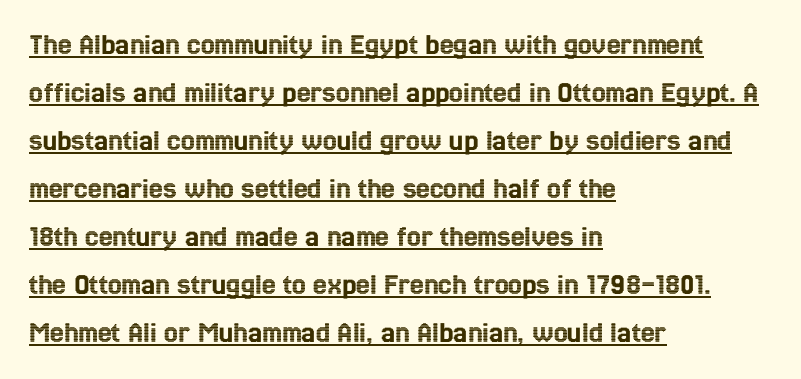
Varying glyph widths throughout — classic text-font behaviour. A rule runs beneath these lines of type. The vertical gap from one line to the next is medium. In CSS terms this would be text-align: left. The horizontal fit of the characters is conventional and even.
